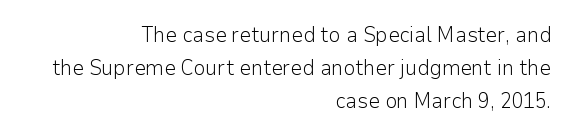
The image shows 21 px text type, upright; set right-aligned, normal line spacing (1.58x), normal letter spacing, not underlined.
